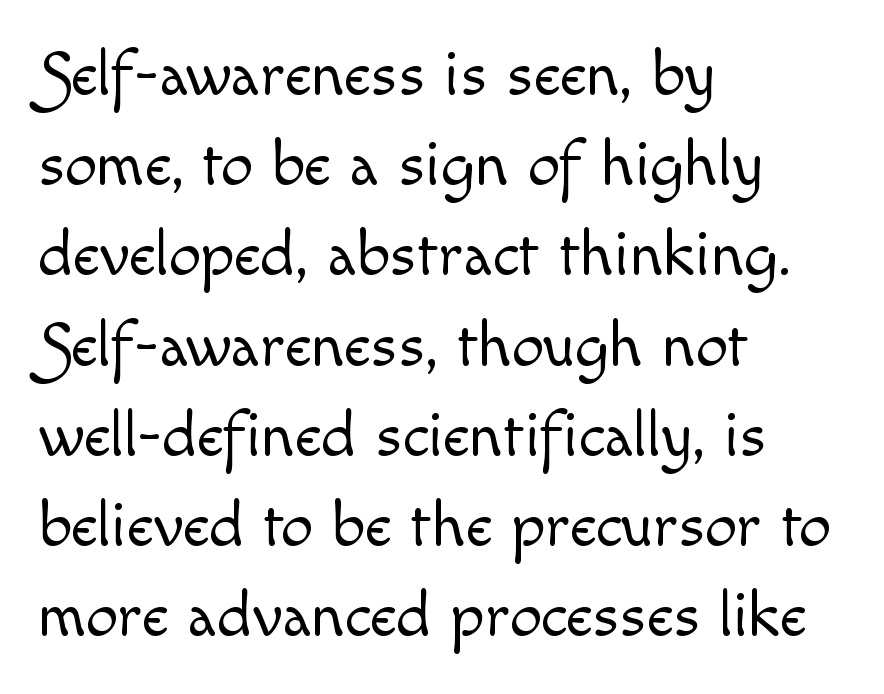
{"italic": "no", "bold": "no", "weight": "light", "width": "normal", "x_height": "small", "monospaced": "no", "underline": "no", "align": "left", "line_spacing": "normal", "line_spacing_ratio": 1.41, "letter_spacing": "normal", "letter_spacing_em": 0.0, "glyph_px": 64}
